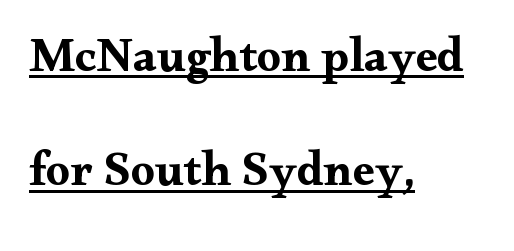
Q: Is the text bold? A: Yes.
Q: Is the text italic (slanted)? A: No, it is upright.
Q: Is the typeface a serif or a sans-serif typeface? A: Serif.
Q: Is the text underlined? A: Yes.
Q: How is the paragraph aligned? A: Left-aligned.
Q: Is the spacing between letters normal or unusually wide? A: Normal.
Q: Is the spacing between lines tight, normal or loose? A: Loose.
Q: Width (condensed, normal, or wide)? A: Wide.
Q: Stroke contrast? A: Medium.
Q: x-height? A: Small.
Q: Monospaced? A: No.
